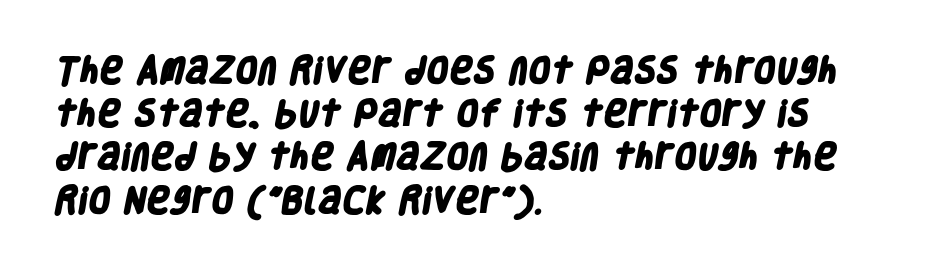
Left-aligned paragraph, ragged on the right. You can tell from the bare stems that sans-serif type was used. The space between consecutive lines is moderate. Just letters on the line, the space beneath them empty.
